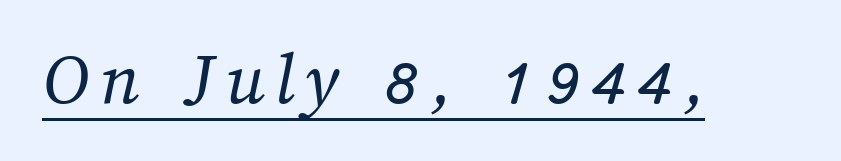
{"bold": "no", "weight": "regular", "width": "normal", "stroke_contrast": "medium", "x_height": "medium", "monospaced": "no", "underline": "yes", "glyph_px": 76}
